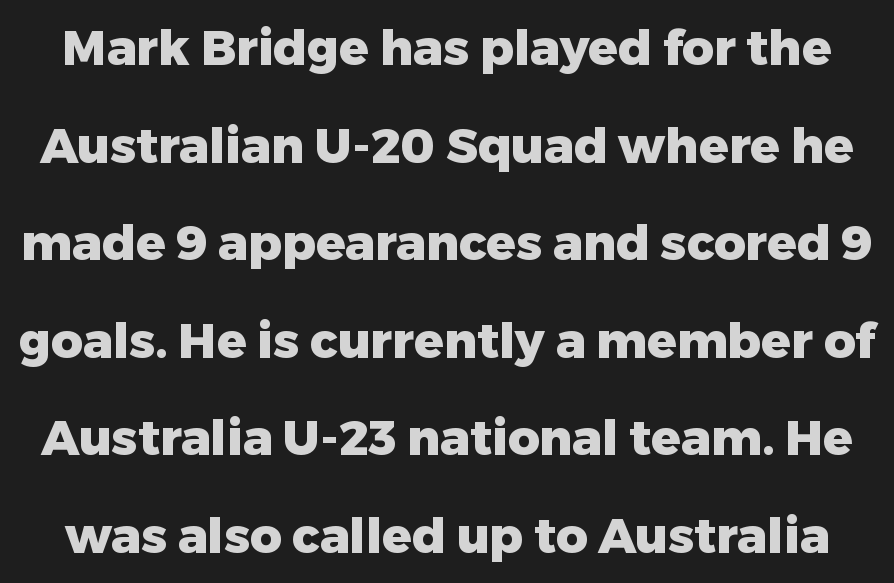
Q: Is the text bold? A: Yes.
Q: Is the text italic (slanted)? A: No, it is upright.
Q: Is the typeface a serif or a sans-serif typeface? A: Sans-serif.
Q: Is the text underlined? A: No.
Q: Is the spacing between letters normal or unusually wide? A: Normal.
Q: Is the spacing between lines tight, normal or loose? A: Loose.
Q: Width (condensed, normal, or wide)? A: Normal.
Q: Stroke contrast? A: Low.
Q: x-height? A: Medium.
Q: Monospaced? A: No.
